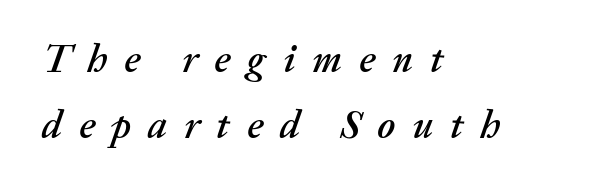
The tracking jumps out immediately: characters are airy and widely separated. The paragraph has a hard left edge and a soft right edge. Here the designer chose a conventional face with non-uniform glyph widths. The block of text has a typical density, with ordinary space between rows. Style check: oblique.
